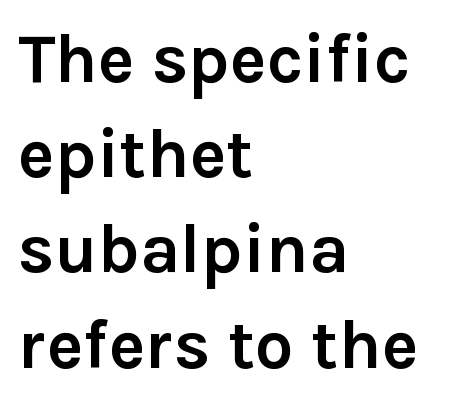
Q: Is the text bold? A: Yes.
Q: Is the text italic (slanted)? A: No, it is upright.
Q: Is the typeface a serif or a sans-serif typeface? A: Sans-serif.
Q: Is the text underlined? A: No.
Q: How is the paragraph aligned? A: Left-aligned.
Q: Is the spacing between letters normal or unusually wide? A: Normal.
Q: Is the spacing between lines tight, normal or loose? A: Normal.
Q: Width (condensed, normal, or wide)? A: Normal.
Q: Stroke contrast? A: Low.
Q: x-height? A: Medium.
Q: Monospaced? A: No.
